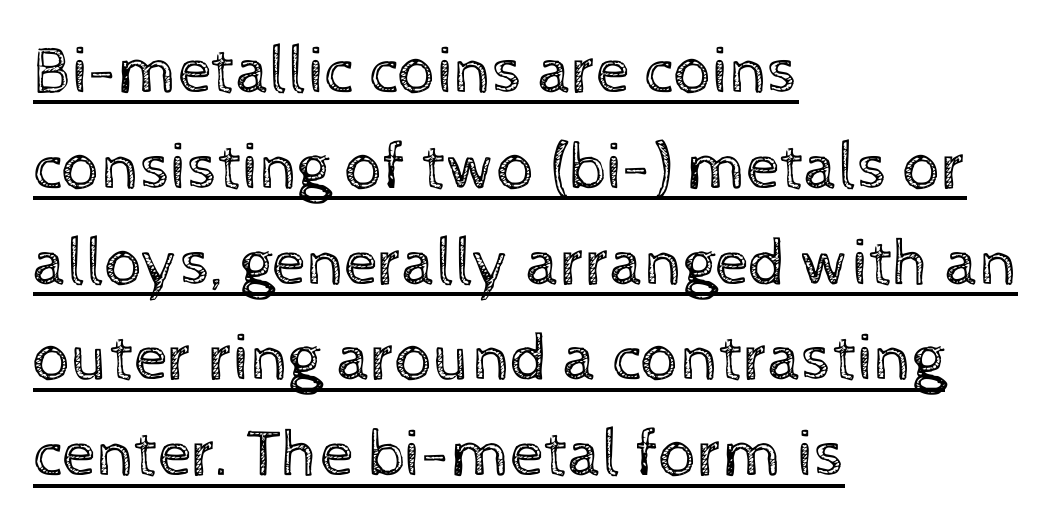
{"italic": "no", "bold": "no", "weight": "regular", "width": "normal", "x_height": "medium", "monospaced": "no", "underline": "yes", "align": "left", "line_spacing": "normal", "line_spacing_ratio": 1.43, "letter_spacing": "normal", "letter_spacing_em": 0.0, "glyph_px": 67}
